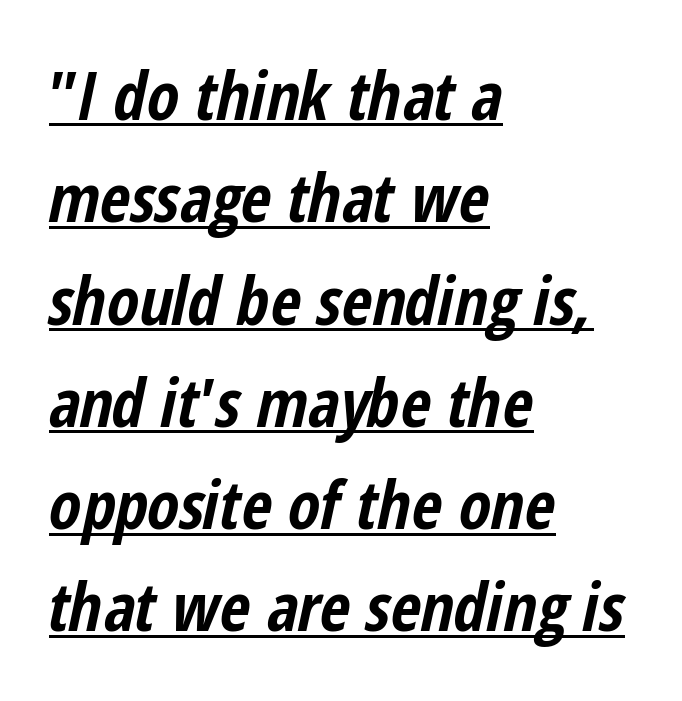
Q: Is the text bold? A: Yes.
Q: Is the text italic (slanted)? A: Yes, it leans right by about 12 degrees.
Q: Is the text underlined? A: Yes.
Q: How is the paragraph aligned? A: Left-aligned.
Q: Is the spacing between letters normal or unusually wide? A: Normal.
Q: Is the spacing between lines tight, normal or loose? A: Normal.
Q: Width (condensed, normal, or wide)? A: Condensed.
Q: Stroke contrast? A: Low.
Q: x-height? A: Medium.
Q: Monospaced? A: No.
